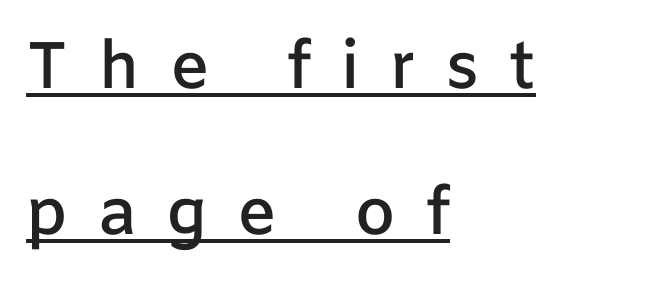
The image shows 66 px semibold sans-serif type, upright; set left-aligned, loose line spacing (2.21x), unusually wide letter spacing (+0.45 em), underlined; low stroke contrast and a medium x-height.
